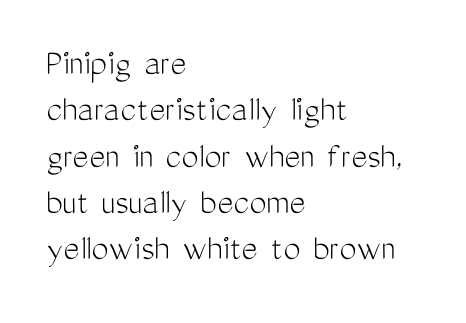
The image shows 38 px light, condensed sans-serif type, upright; set left-aligned, line spacing 1.22x, normal letter spacing, not underlined; medium stroke contrast and a medium x-height.
